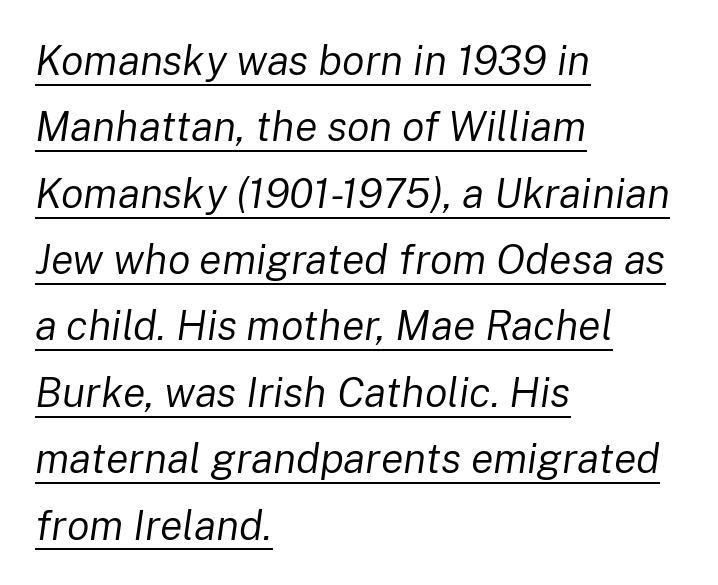
Q: Is the text bold? A: No.
Q: Is the text italic (slanted)? A: Yes, it leans right by about 8 degrees.
Q: Is the text underlined? A: Yes.
Q: How is the paragraph aligned? A: Left-aligned.
Q: Is the spacing between letters normal or unusually wide? A: Normal.
Q: Is the spacing between lines tight, normal or loose? A: Normal.
Q: Width (condensed, normal, or wide)? A: Normal.
Q: Stroke contrast? A: Low.
Q: x-height? A: Medium.
Q: Monospaced? A: No.
